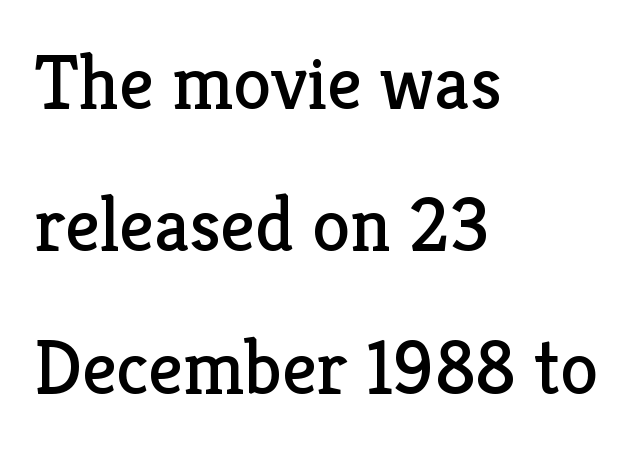
{"serif": "yes", "italic": "no", "bold": "no", "weight": "regular", "width": "normal", "stroke_contrast": "low", "x_height": "medium", "monospaced": "no", "underline": "no", "align": "left", "line_spacing_ratio": 1.85, "letter_spacing": "normal", "letter_spacing_em": 0.0, "glyph_px": 77}
